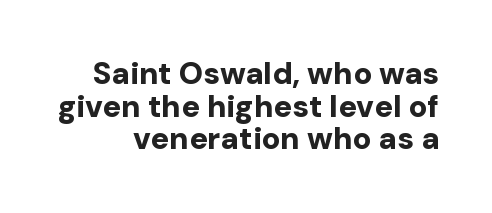
Are there feet on the stems? There aren't — it's a sans. In terms of posture, this sample is upright. Baseline-to-baseline distance is barely more than the letter height. These lines keep a tight, regular rhythm from letter to letter. Underline: absent.
